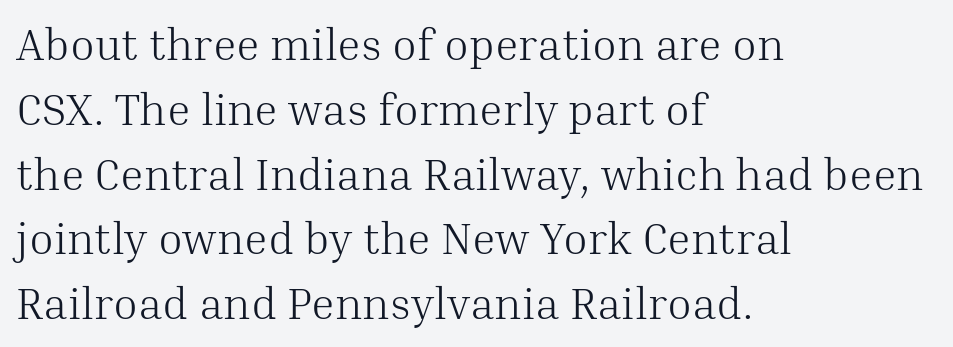
Q: Is the text bold? A: No.
Q: Is the text italic (slanted)? A: No, it is upright.
Q: Is the typeface a serif or a sans-serif typeface? A: Serif.
Q: Is the text underlined? A: No.
Q: How is the paragraph aligned? A: Left-aligned.
Q: Is the spacing between letters normal or unusually wide? A: Normal.
Q: Is the spacing between lines tight, normal or loose? A: Normal.
Q: Width (condensed, normal, or wide)? A: Normal.
Q: Stroke contrast? A: Medium.
Q: x-height? A: Medium.
Q: Monospaced? A: No.
